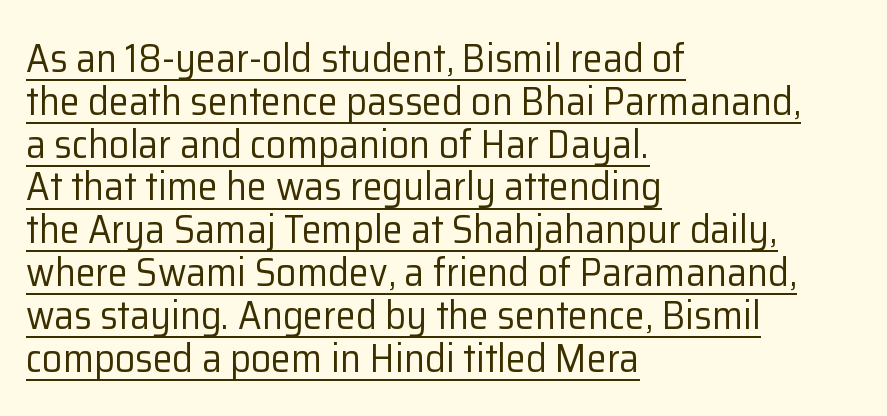
Very little white space separates one row of letters from the next. This rendering leaves character spacing at its baseline value. This sample has the flowing, uneven cadence of proportional lettering. Every stem runs plumb, perpendicular to the baseline.
